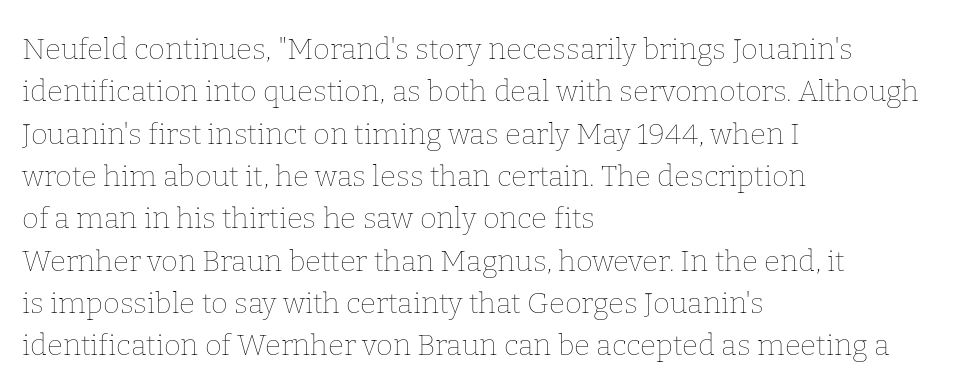
Heaviness? Minimal to ordinary, like unemphasized prose. Vertically, the passage feels balanced, rows spaced as you'd expect. The area under the type is left untouched. Reading down the block, your eye returns to a fixed left position each line. Tracking value appears to be zero — textbook default spacing. The letters advance in unequal steps, a hallmark of proportional type.
